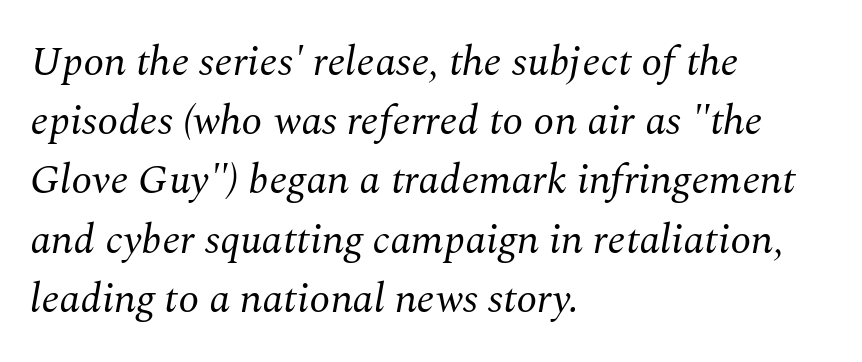
Does extra space separate the letters? No, they use regular spacing. Varying glyph widths throughout — classic text-font behaviour. Serif or sans? Serif — the stroke terminals have little feet. How would I describe the line gaps? Plain and ordinary. These lines stack with their left ends in a neat column.
